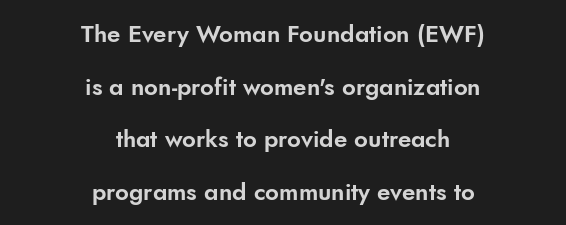
{"italic": "no", "underline": "no", "align": "center", "line_spacing": "loose", "line_spacing_ratio": 2.19, "letter_spacing": "normal", "letter_spacing_em": 0.0, "glyph_px": 24}
